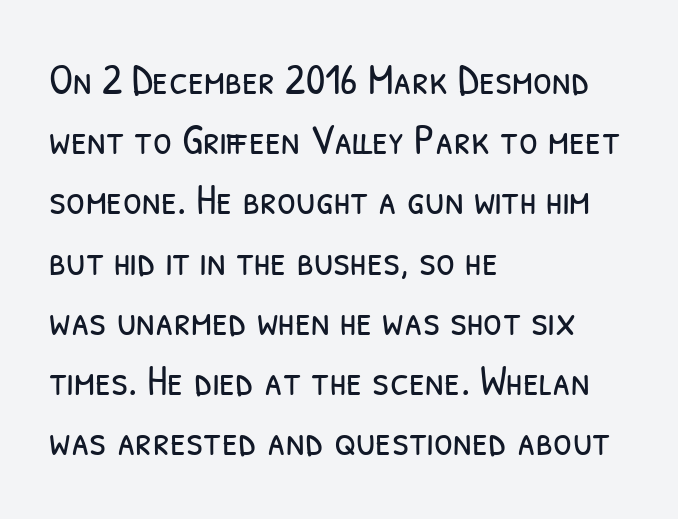
Q: Is the text bold? A: No.
Q: Is the typeface a serif or a sans-serif typeface? A: Sans-serif.
Q: Is the text underlined? A: No.
Q: How is the paragraph aligned? A: Left-aligned.
Q: Is the spacing between letters normal or unusually wide? A: Normal.
Q: Is the spacing between lines tight, normal or loose? A: Normal.
Q: Width (condensed, normal, or wide)? A: Condensed.
Q: Stroke contrast? A: Low.
Q: x-height? A: Medium.
Q: Monospaced? A: No.
